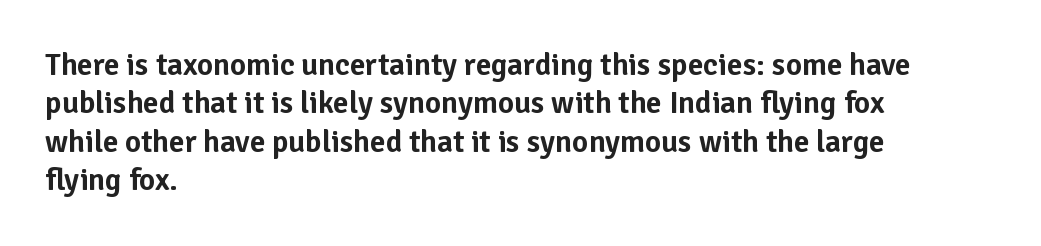
Each letter keeps its own natural width here, so spacing adapts to shape. The setting favours the left margin, as ordinary paragraphs usually do. The type is set solid horizontally, with unmodified tracking. Does the type have serifs? No, each stem ends abruptly.
